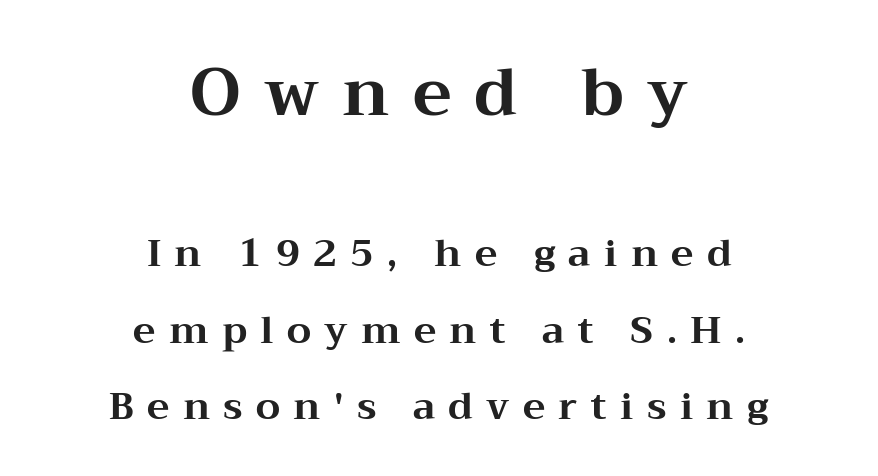
Do the letters lean? They stand straight. Successive baselines arrive slowly, with a big drop between each. Does the copy run flush right? No — it is centered line by line. Compared with typical body copy, the letter spacing here is much looser. Character widths vary here, with narrow letters taking less room than wide ones. Weight: bold.
